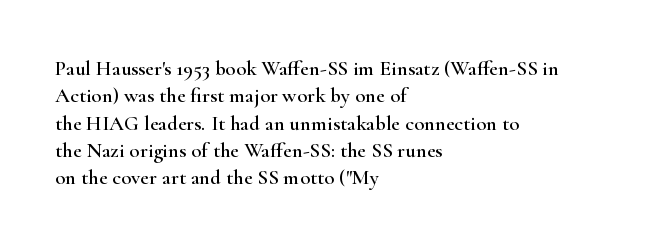
You could call the tracking neutral — neither tight nor loose. Honestly, there is no underline to notice here at all. This is roman type, the default non-slanted kind. Compared with a centered layout, this one pins lines to the left instead. Interline gaps are of average width in this sample.
